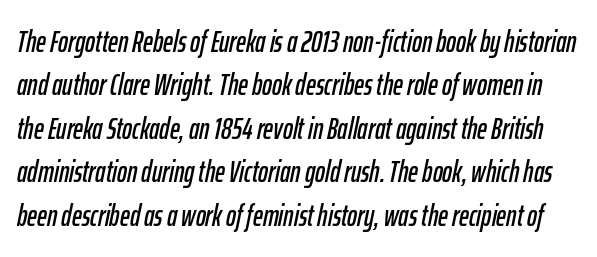
{"italic": "yes", "lean": "right", "slant_degrees": 12, "width": "condensed", "stroke_contrast": "low", "x_height": "medium", "monospaced": "no", "underline": "no", "line_spacing": "normal", "line_spacing_ratio": 1.45, "letter_spacing": "normal", "letter_spacing_em": 0.0, "glyph_px": 30}
